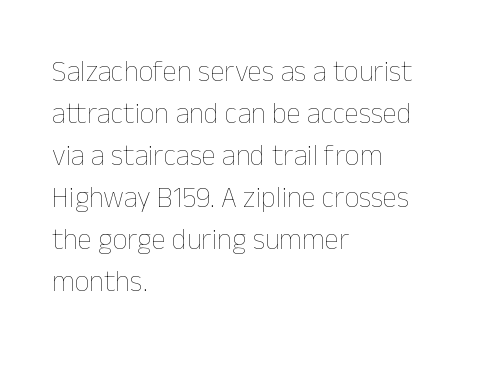
Does the copy run flush right? No — it runs flush left. Regarding leading, the lines here are spaced in the standard way. You could call the tracking neutral — neither tight nor loose. These lines are rendered in a variable-pitch font. Type without underlining. Stem width sits at or under what a default text font uses.
